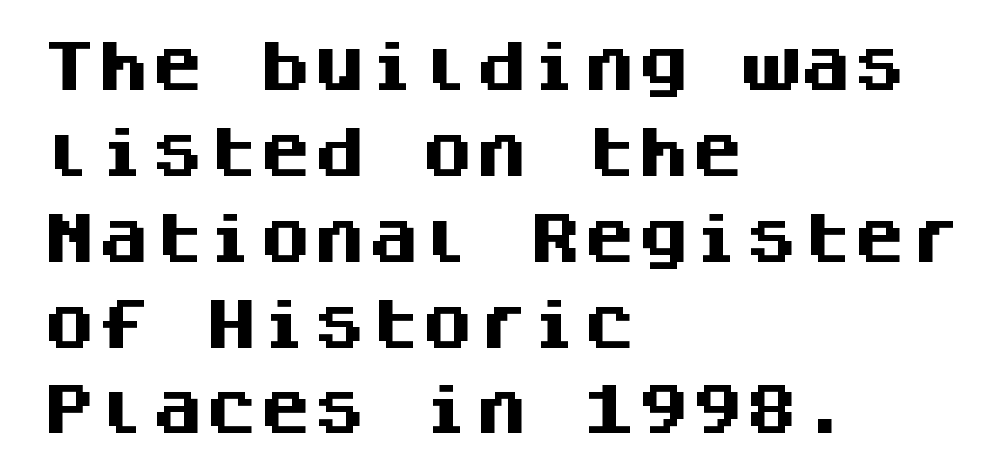
Q: Is the text bold? A: Yes.
Q: Is the text italic (slanted)? A: No, it is upright.
Q: Is the typeface a serif or a sans-serif typeface? A: Sans-serif.
Q: Is the text underlined? A: No.
Q: How is the paragraph aligned? A: Left-aligned.
Q: Is the spacing between letters normal or unusually wide? A: Normal.
Q: Is the spacing between lines tight, normal or loose? A: Normal.
Q: Width (condensed, normal, or wide)? A: Normal.
Q: Stroke contrast? A: Medium.
Q: x-height? A: Large.
Q: Monospaced? A: Yes.
